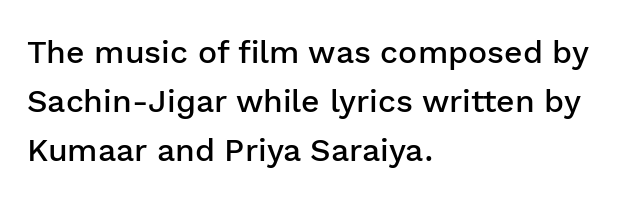
Q: Is the text bold? A: Semi-bold.
Q: Is the text italic (slanted)? A: No, it is upright.
Q: Is the typeface a serif or a sans-serif typeface? A: Sans-serif.
Q: Is the text underlined? A: No.
Q: How is the paragraph aligned? A: Left-aligned.
Q: Is the spacing between letters normal or unusually wide? A: Normal.
Q: Is the spacing between lines tight, normal or loose? A: Normal.
Q: Width (condensed, normal, or wide)? A: Normal.
Q: Stroke contrast? A: Low.
Q: x-height? A: Medium.
Q: Monospaced? A: No.
